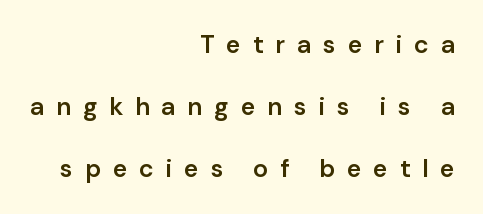
{"italic": "no", "bold": "semi", "underline": "no", "align": "right", "line_spacing": "loose", "line_spacing_ratio": 2.49, "letter_spacing": "wide", "letter_spacing_em": 0.47, "glyph_px": 25}
